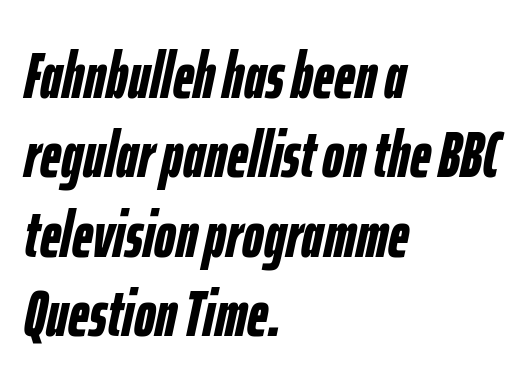
Q: Is the text bold? A: Yes.
Q: Is the text italic (slanted)? A: Yes, it leans right by about 12 degrees.
Q: Is the text underlined? A: No.
Q: How is the paragraph aligned? A: Left-aligned.
Q: Is the spacing between letters normal or unusually wide? A: Normal.
Q: Width (condensed, normal, or wide)? A: Condensed.
Q: Stroke contrast? A: Low.
Q: x-height? A: Medium.
Q: Monospaced? A: No.
